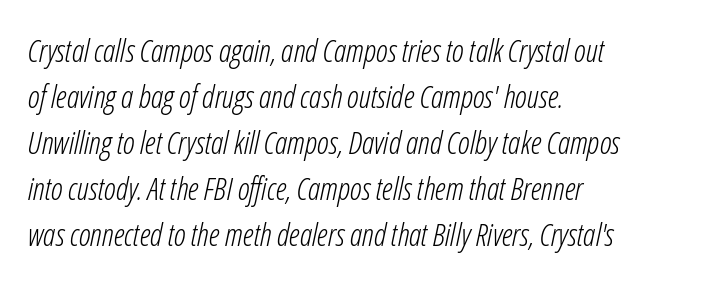
{"italic": "yes", "lean": "right", "slant_degrees": 12, "bold": "no", "weight": "light", "width": "condensed", "stroke_contrast": "low", "x_height": "medium", "monospaced": "no", "underline": "no", "align": "left", "line_spacing": "normal", "line_spacing_ratio": 1.48, "letter_spacing": "normal", "letter_spacing_em": 0.0, "glyph_px": 31}
